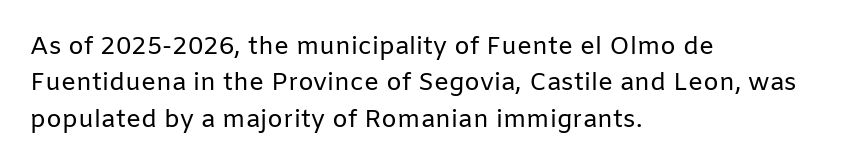
Q: Is the text bold? A: No.
Q: Is the text italic (slanted)? A: No, it is upright.
Q: Is the text underlined? A: No.
Q: How is the paragraph aligned? A: Left-aligned.
Q: Is the spacing between letters normal or unusually wide? A: Normal.
Q: Is the spacing between lines tight, normal or loose? A: Normal.
